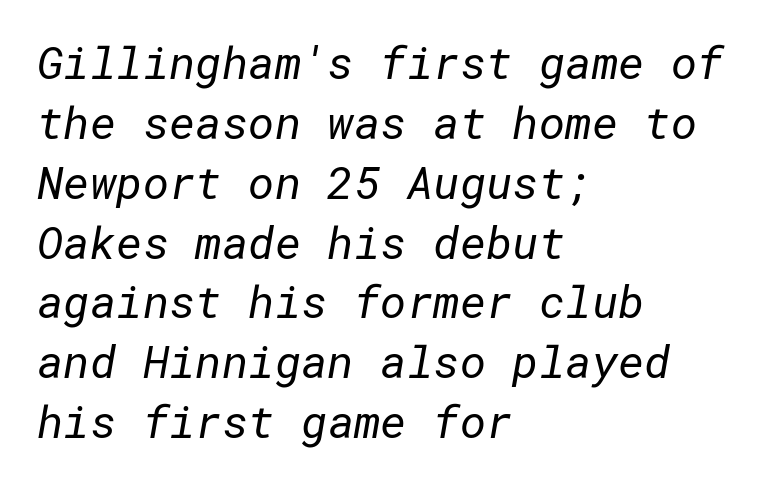
Q: Is the text bold? A: No.
Q: Is the typeface a serif or a sans-serif typeface? A: Sans-serif.
Q: Is the text underlined? A: No.
Q: How is the paragraph aligned? A: Left-aligned.
Q: Is the spacing between letters normal or unusually wide? A: Normal.
Q: Is the spacing between lines tight, normal or loose? A: Normal.
Q: Width (condensed, normal, or wide)? A: Normal.
Q: Stroke contrast? A: Low.
Q: x-height? A: Medium.
